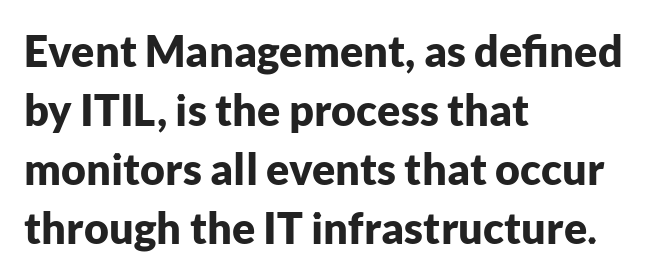
Q: Is the text bold? A: Yes.
Q: Is the text italic (slanted)? A: No, it is upright.
Q: Is the typeface a serif or a sans-serif typeface? A: Sans-serif.
Q: Is the text underlined? A: No.
Q: How is the paragraph aligned? A: Left-aligned.
Q: Is the spacing between letters normal or unusually wide? A: Normal.
Q: Is the spacing between lines tight, normal or loose? A: Normal.
Q: Width (condensed, normal, or wide)? A: Normal.
Q: Stroke contrast? A: Low.
Q: x-height? A: Medium.
Q: Monospaced? A: No.
